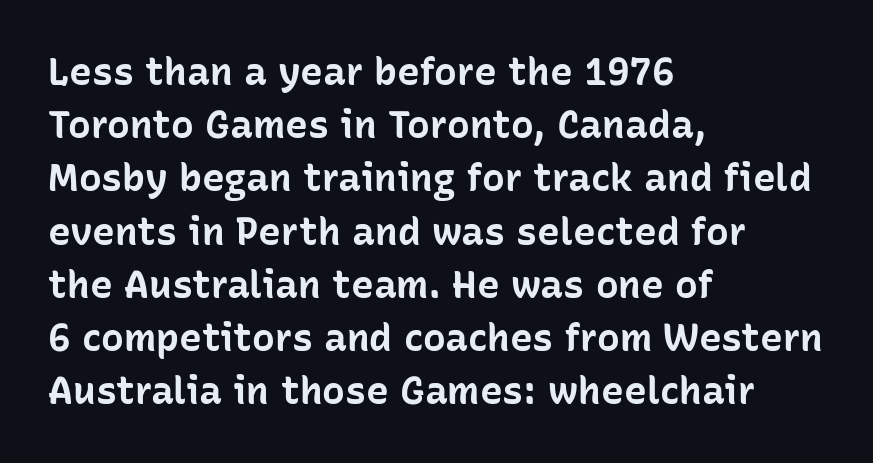
Look at the stroke-to-counter ratio: heavy, a bold. You can tell from the bare stems that sans-serif type was used. Horizontal bands of white between lines are of average thickness. You could call the tracking neutral — neither tight nor loose.
